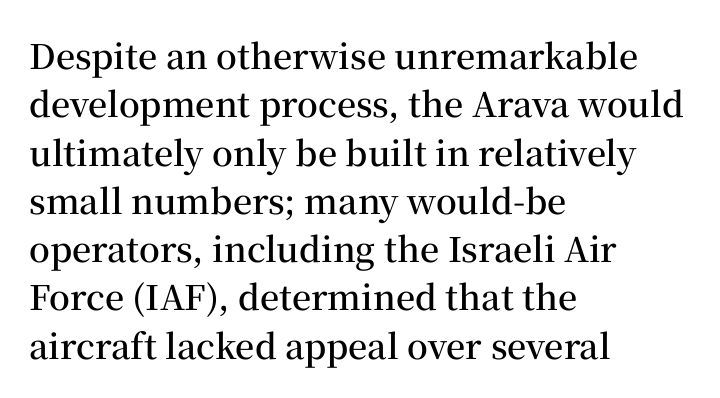
The image shows 34 px semibold serif type, upright; set left-aligned, normal line spacing (1.42x), normal letter spacing, not underlined; medium stroke contrast and a medium x-height.
